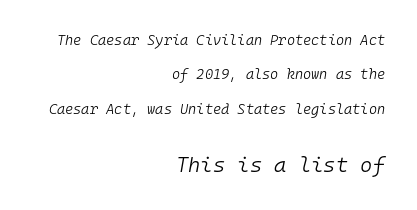
Words float on clear page, feet unadorned. If you squint, the bottom block still reads clearly — it's the larger of the two. Each line ends at the same right margin while the left side varies. Summary of weight: not heavy and not bold. Words appear dense and cohesive because spacing is normal. Leading is clearly above the norm, producing a sparse column.
